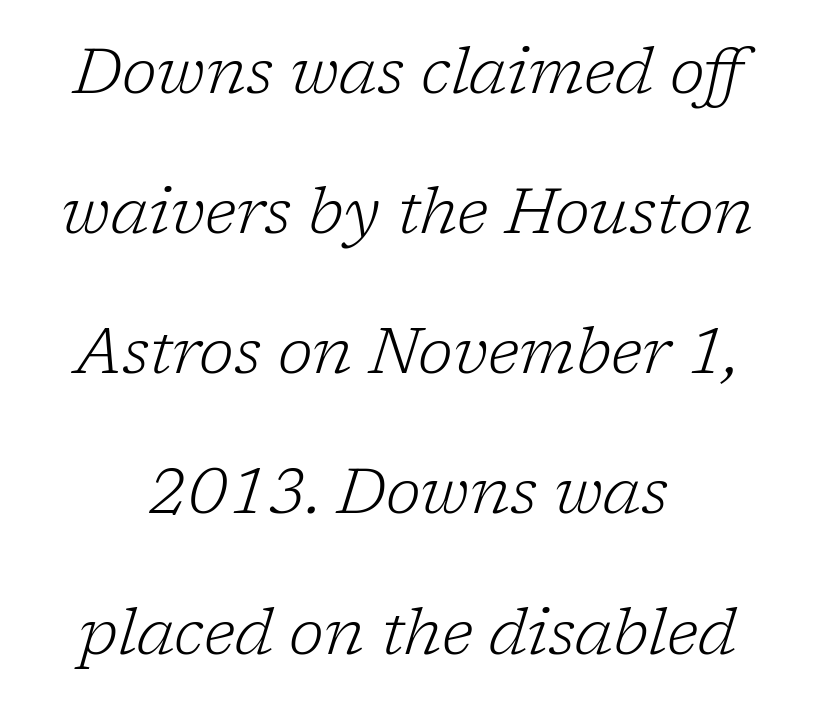
Check where the strokes stop: tiny serifs finish them off. The passage shown leans; its letterforms are oblique. These lines stand farther apart than default settings would place them. Glyph-to-glyph distance matches everyday printed text. Varying glyph widths throughout — classic text-font behaviour.
